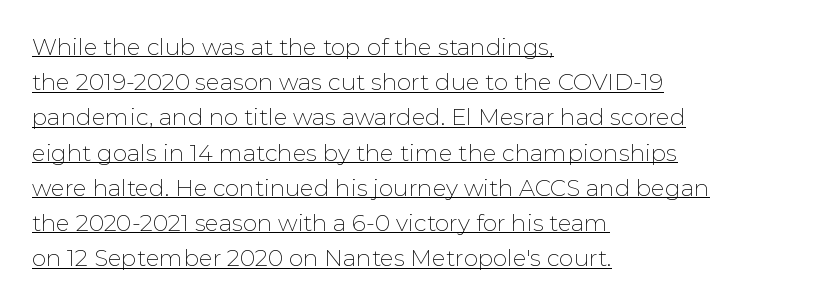
The image shows 23 px text type, upright; set left-aligned, normal line spacing (1.53x), normal letter spacing, underlined.
